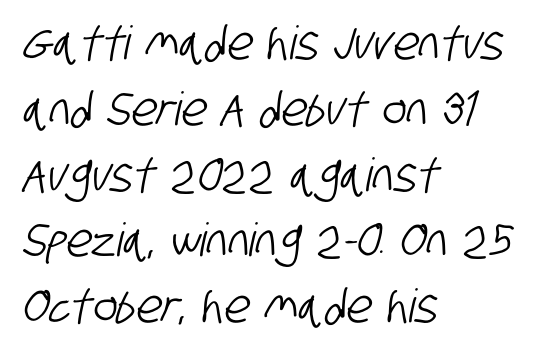
The type is set solid horizontally, with unmodified tracking. Typographically, this falls in the sans-serif category. Baseline-to-baseline distance is the conventional proportion of letter height. These lines stack with their left ends in a neat column. Each letter keeps its own natural width here, so spacing adapts to shape.
